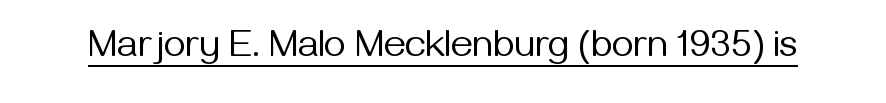
Characters follow at the spacing the type designer built in. A rule runs beneath these lines of type. Varying glyph widths throughout — classic text-font behaviour. A roman cut, with each character standing at attention.
